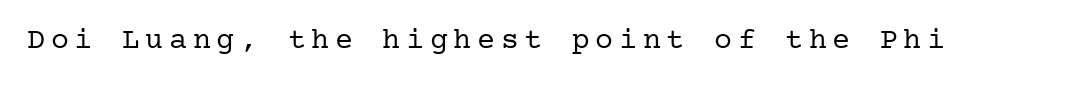
{"serif": "yes", "italic": "no", "bold": "no", "weight": "regular", "width": "normal", "stroke_contrast": "low", "x_height": "medium", "underline": "no", "glyph_px": 30}
